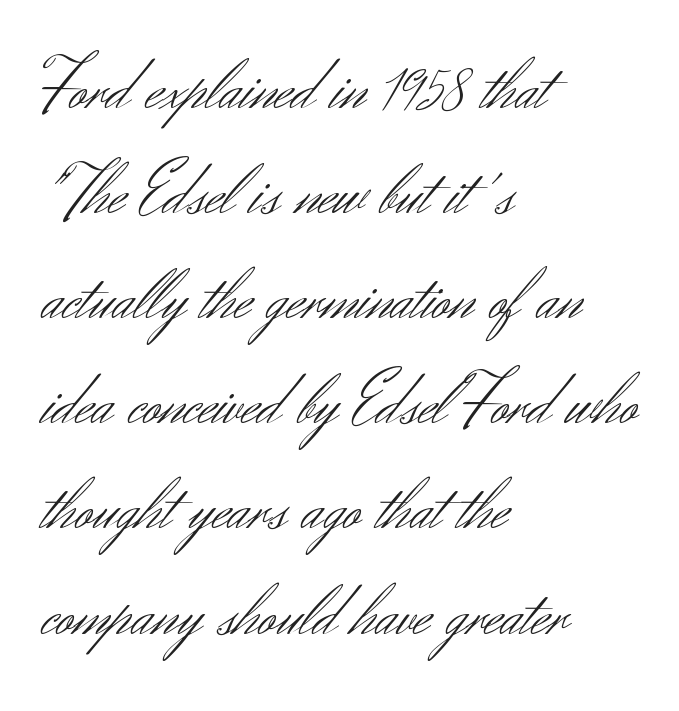
Q: Is the text bold? A: No.
Q: Is the text italic (slanted)? A: Yes.
Q: Is the typeface a serif or a sans-serif typeface? A: Sans-serif.
Q: Is the text underlined? A: No.
Q: How is the paragraph aligned? A: Left-aligned.
Q: Is the spacing between letters normal or unusually wide? A: Normal.
Q: Is the spacing between lines tight, normal or loose? A: Normal.
Q: Width (condensed, normal, or wide)? A: Normal.
Q: Stroke contrast? A: Medium.
Q: x-height? A: Small.
Q: Monospaced? A: No.
